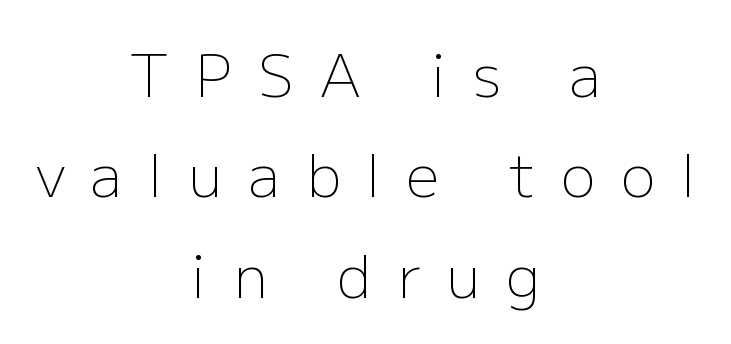
{"serif": "no", "italic": "no", "bold": "no", "weight": "light", "width": "normal", "stroke_contrast": "low", "x_height": "medium", "monospaced": "no", "underline": "no", "align": "center", "line_spacing_ratio": 1.73, "letter_spacing": "wide", "letter_spacing_em": 0.45, "glyph_px": 58}
